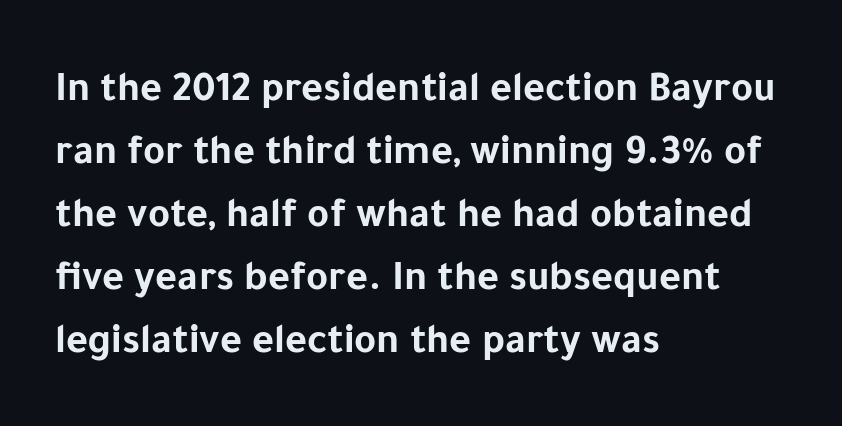
The font family rendered here belongs to the sans-serif group. Honestly, the row spacing looks completely unremarkable. The specimen reads as upright at a glance. Heavy, bold letterforms. A typesetter would call this zero additional tracking.
